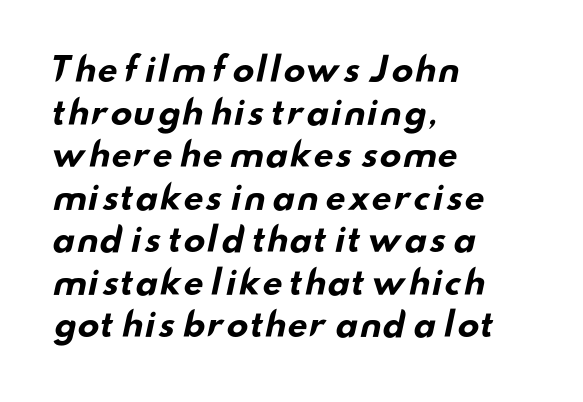
The image shows 33 px bold, wide sans-serif type; set left-aligned, normal line spacing (1.29x), normal letter spacing, not underlined; low stroke contrast and a small x-height.
